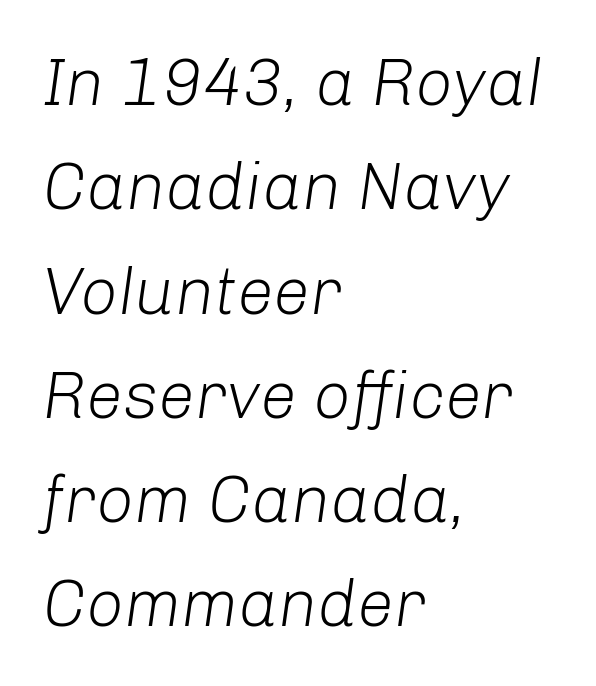
The image shows 66 px light type, italic (leaning right); set left-aligned, normal line spacing (1.58x), normal letter spacing, not underlined; low stroke contrast and a medium x-height.
